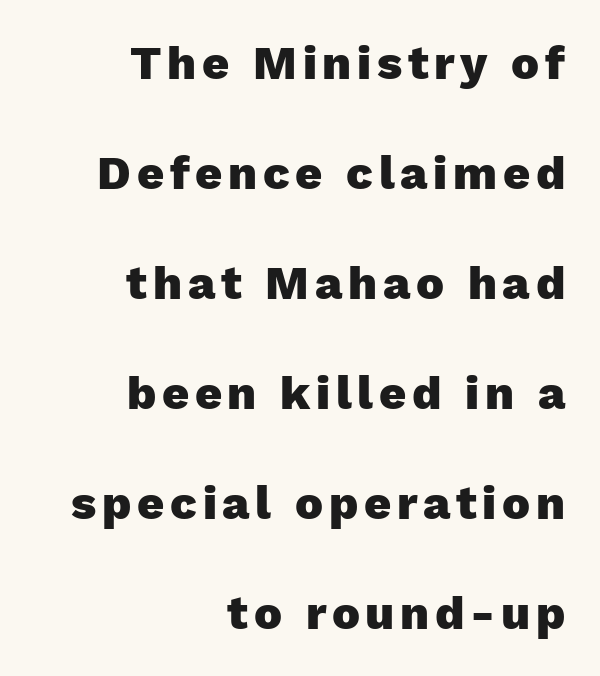
Only glyphs here, with clear space below each row. Students, observe: this is what heavily led, spacious text looks like. The lettering stays uniformly vertical, giving the passage a roman look. Regarding serifs, this sample does without them. The rag falls on the left side of this text block.
